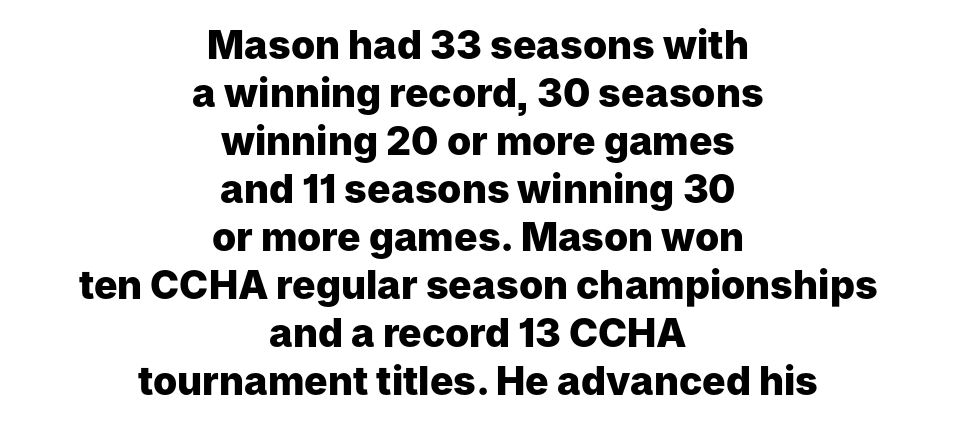
{"serif": "no", "italic": "no", "bold": "yes", "weight": "heavy", "width": "normal", "stroke_contrast": "low", "x_height": "medium", "monospaced": "no", "underline": "no", "align": "center", "line_spacing_ratio": 1.23, "letter_spacing": "normal", "letter_spacing_em": 0.0, "glyph_px": 39}
